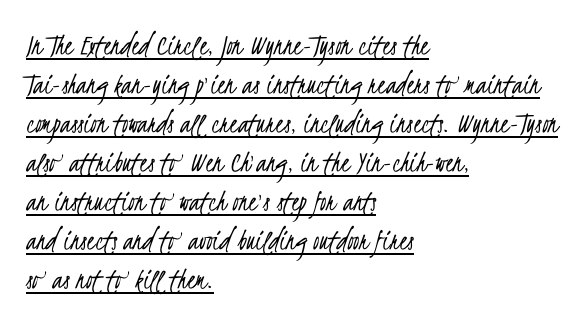
{"serif": "no", "bold": "no", "weight": "light", "width": "condensed", "stroke_contrast": "low", "x_height": "small", "monospaced": "no", "underline": "yes", "align": "left", "line_spacing": "normal", "line_spacing_ratio": 1.26, "letter_spacing": "normal", "letter_spacing_em": 0.0, "glyph_px": 31}
